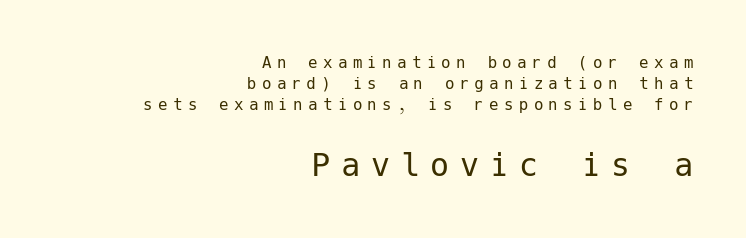
The image shows 38 px regular-weight sans-serif type, upright; set right-aligned, tight line spacing (1.11x), unusually wide letter spacing (+0.28 em), not underlined; the second (bottom) block is 2.0x larger; low stroke contrast and a medium x-height.
